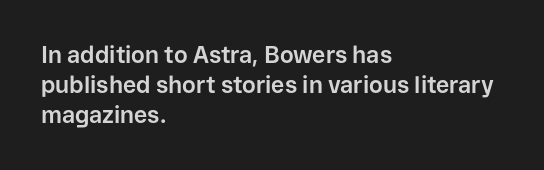
Designer's note — italics off, roman on. Clear beneath every line of the passage. Set as a true bold cut, around the 700 mark. How would I describe the line gaps? Plain and ordinary.
